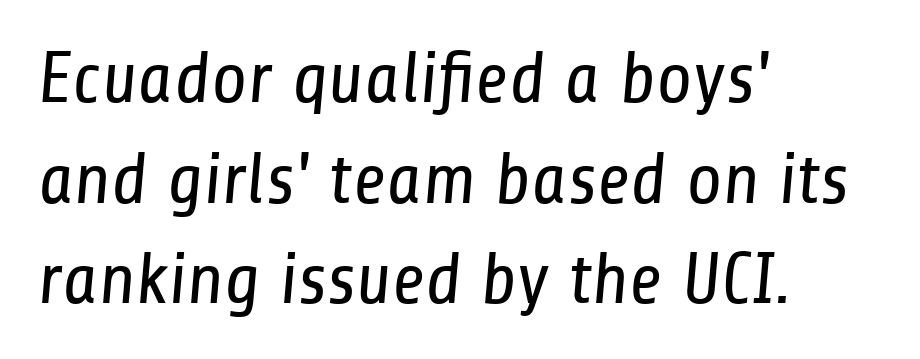
The image shows 73 px regular-weight, condensed sans-serif type; set left-aligned, normal line spacing (1.38x), normal letter spacing, not underlined; low stroke contrast and a medium x-height.
